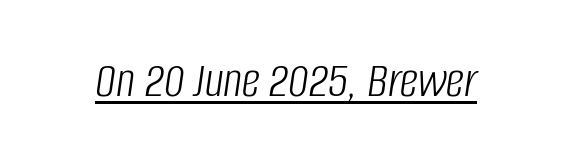
Q: Is the text bold? A: No.
Q: Is the text italic (slanted)? A: Yes, it leans right by about 8 degrees.
Q: Is the text underlined? A: Yes.
Q: Is the spacing between letters normal or unusually wide? A: Normal.
Q: Width (condensed, normal, or wide)? A: Condensed.
Q: Stroke contrast? A: Low.
Q: x-height? A: Large.
Q: Monospaced? A: No.
